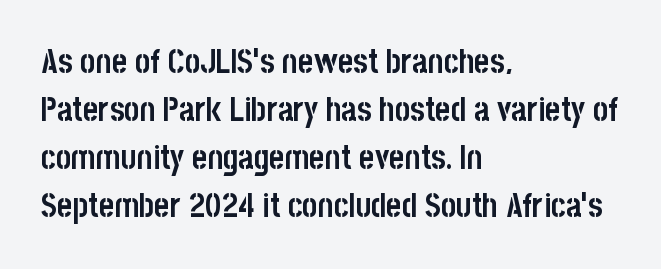
Q: Is the text bold? A: Yes.
Q: Is the text italic (slanted)? A: No, it is upright.
Q: Is the typeface a serif or a sans-serif typeface? A: Sans-serif.
Q: Is the text underlined? A: No.
Q: How is the paragraph aligned? A: Left-aligned.
Q: Is the spacing between letters normal or unusually wide? A: Normal.
Q: Is the spacing between lines tight, normal or loose? A: Normal.
Q: Width (condensed, normal, or wide)? A: Condensed.
Q: Stroke contrast? A: Low.
Q: x-height? A: Large.
Q: Monospaced? A: No.
